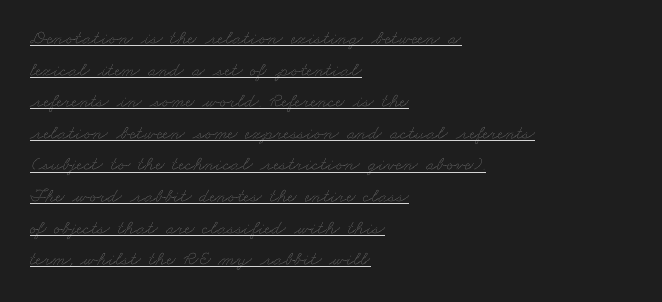
{"bold": "no", "underline": "yes", "align": "left", "line_spacing": "normal", "line_spacing_ratio": 1.58, "letter_spacing": "normal", "letter_spacing_em": 0.0, "glyph_px": 20}
